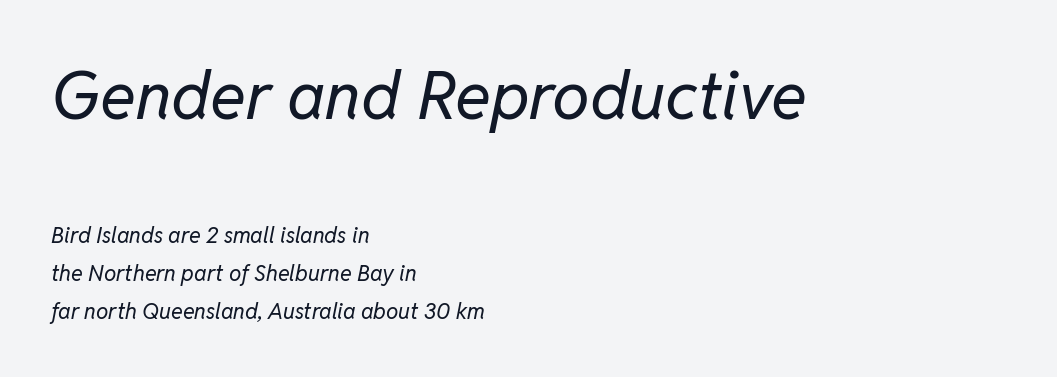
The earlier block is typeset at a bigger size than the later block. The lettering tilts uniformly, giving the passage an italic look. Think of a printed novel: that variable character pitch is what you see here. Ink coverage per letter is moderate at most. The paragraph shown leans on its left margin.
